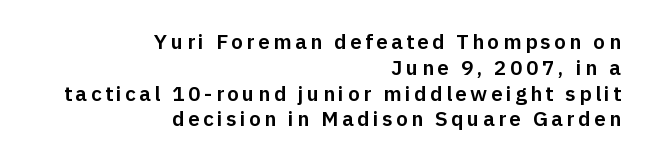
Tall strokes in this sample are plumb rather than angled. The lines are quadded right. A bare baseline throughout the passage.
